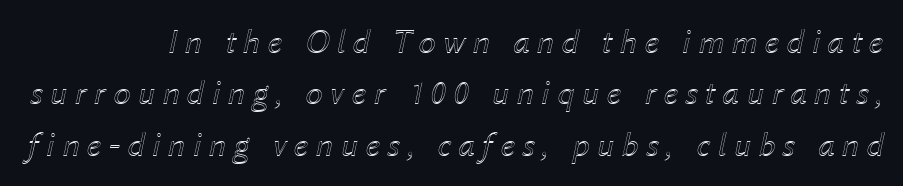
Note the varied advance widths — an 'i' is clearly narrower than an 'm'. Notice how the stems are inclined rather than vertical — that's the hallmark of italics. Unmarked baselines from the first word to the last. Caption: expanded tracking, letters set apart. Regarding leading, the lines here are spaced in the standard way.
